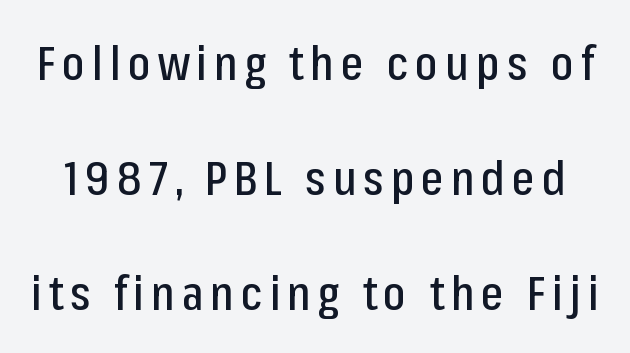
The image shows 48 px condensed sans-serif type, upright; set loose line spacing (2.4x), not underlined; low stroke contrast and a medium x-height.
